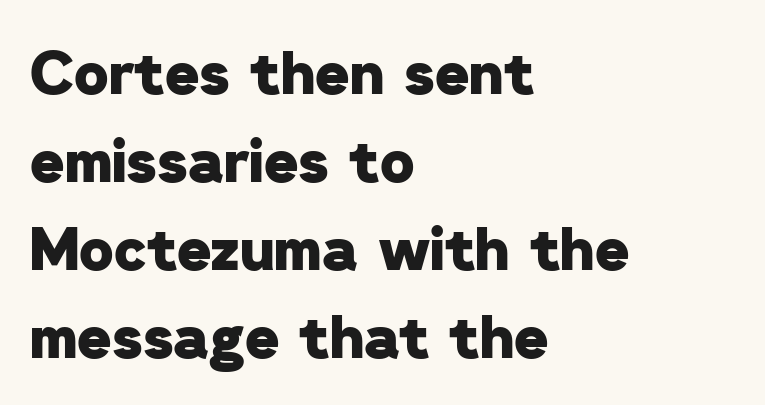
The image shows 59 px heavy sans-serif type; set left-aligned, normal line spacing (1.49x), normal letter spacing, not underlined; low stroke contrast and a medium x-height.
